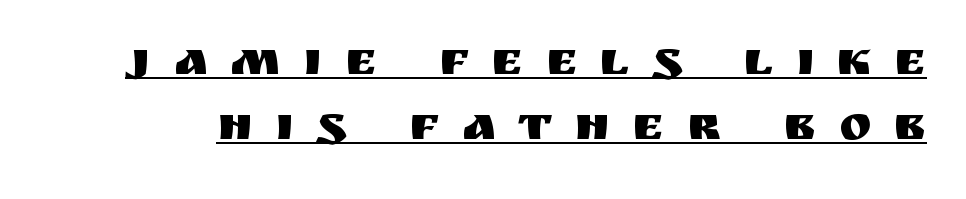
Regular leading. Is the letter spacing exaggerated? Yes — the characters are pushed far apart. A sans-serif font was chosen for this passage. When letters stand straight like this, we call the style roman or upright.
